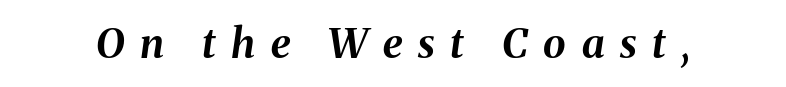
Q: Is the text bold? A: Yes.
Q: Is the text italic (slanted)? A: Yes, it leans right by about 8 degrees.
Q: Is the text underlined? A: No.
Q: Is the spacing between letters normal or unusually wide? A: Unusually wide.
Q: Width (condensed, normal, or wide)? A: Normal.
Q: Stroke contrast? A: Medium.
Q: x-height? A: Medium.
Q: Monospaced? A: No.
